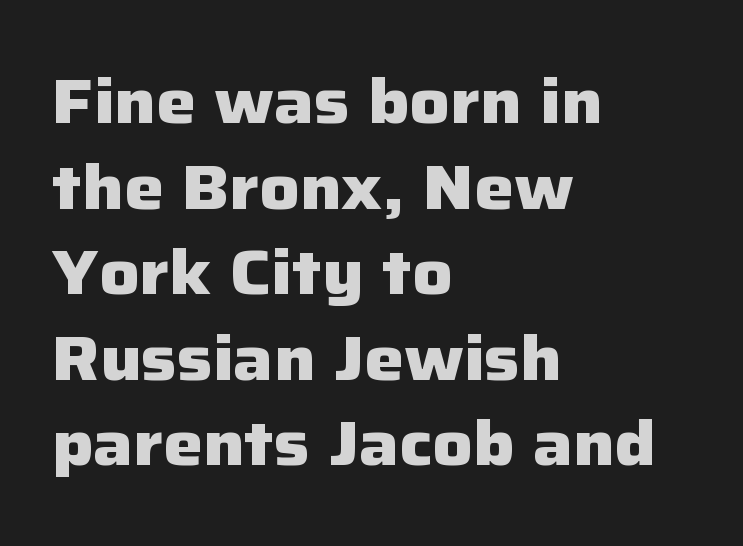
{"serif": "no", "italic": "no", "bold": "yes", "weight": "heavy", "width": "normal", "stroke_contrast": "low", "x_height": "medium", "monospaced": "no", "underline": "no", "align": "left", "line_spacing": "normal", "line_spacing_ratio": 1.38, "letter_spacing": "normal", "letter_spacing_em": 0.0, "glyph_px": 62}
